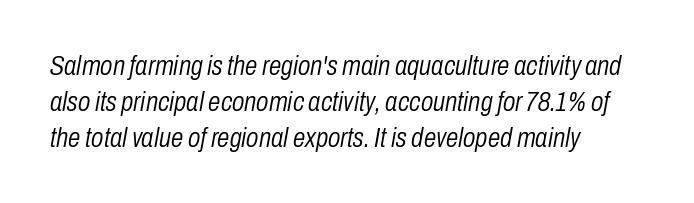
{"italic": "yes", "lean": "right", "slant_degrees": 10, "bold": "no", "weight": "light", "width": "condensed", "stroke_contrast": "low", "x_height": "medium", "monospaced": "no", "underline": "no", "align": "left", "line_spacing": "normal", "line_spacing_ratio": 1.28, "letter_spacing": "normal", "letter_spacing_em": 0.0, "glyph_px": 28}
